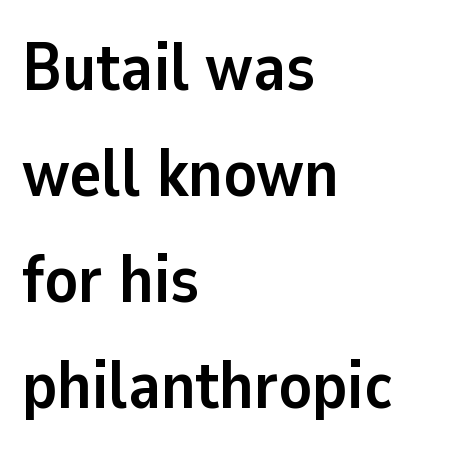
The image shows 67 px semibold sans-serif type, upright; set left-aligned, normal line spacing (1.58x), normal letter spacing, not underlined; low stroke contrast and a medium x-height.
